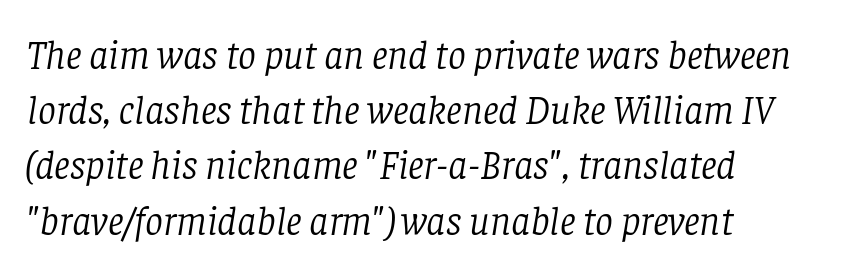
Vertical spacing — default. The letters advance in unequal steps, a hallmark of proportional type. Is the type heavy? It reads as light-to-regular instead. Nobody touched the tracking dial on this one.
